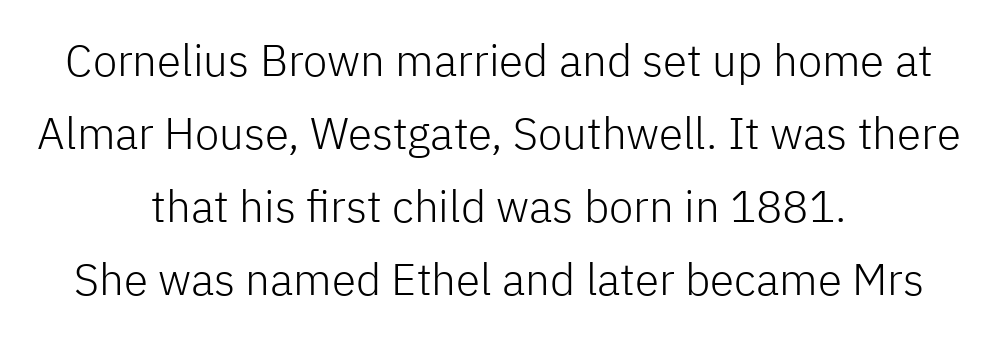
{"serif": "no", "italic": "no", "bold": "no", "weight": "light", "width": "normal", "stroke_contrast": "low", "x_height": "medium", "monospaced": "no", "underline": "no", "align": "center", "line_spacing": "normal", "line_spacing_ratio": 1.66, "letter_spacing": "normal", "letter_spacing_em": 0.0, "glyph_px": 44}
